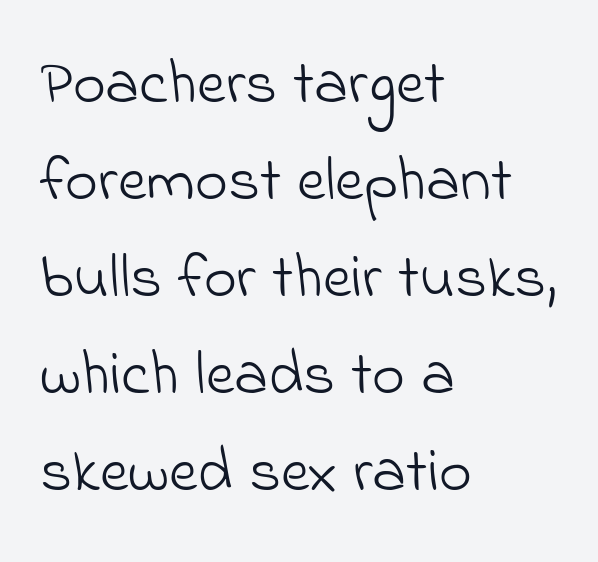
The image shows 63 px light sans-serif type; set left-aligned, normal line spacing (1.54x), normal letter spacing, not underlined; low stroke contrast and a small x-height.
